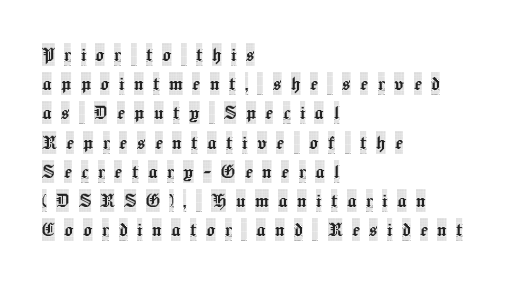
The image shows 23 px text type, upright; set left-aligned, normal line spacing (1.27x), unusually wide letter spacing (+0.41 em), not underlined.
